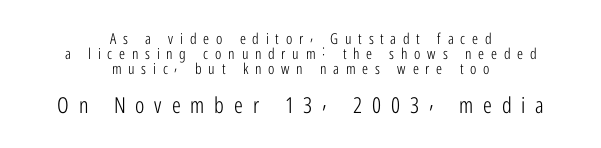
{"italic": "no", "bold": "no", "underline": "no", "align": "center", "line_spacing": "tight", "line_spacing_ratio": 0.99, "letter_spacing": "wide", "letter_spacing_em": 0.45, "larger_block": "second", "size_ratio": 1.47, "glyph_px": 22}
